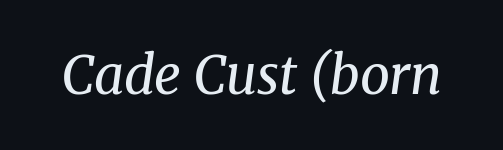
The image shows 53 px regular-weight serif type, italic (leaning right); set normal letter spacing, not underlined; medium stroke contrast and a medium x-height.
